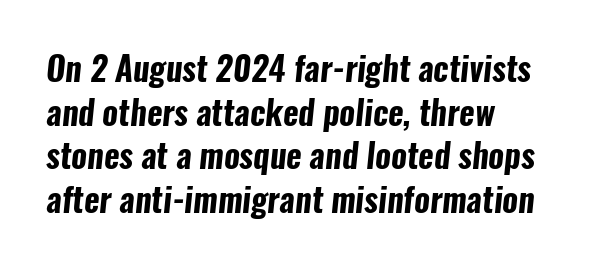
Compared with an ordinary text face, these strokes are far heavier — a full bold. Nope, no serifs anywhere on these letters. The rendering uses natural spacing where letterforms have individual widths. The lines in this sample share a left origin and differ only in where they stop. Beneath every word, the page is bare. Between one letter and the next there's only the usual sliver of space.
